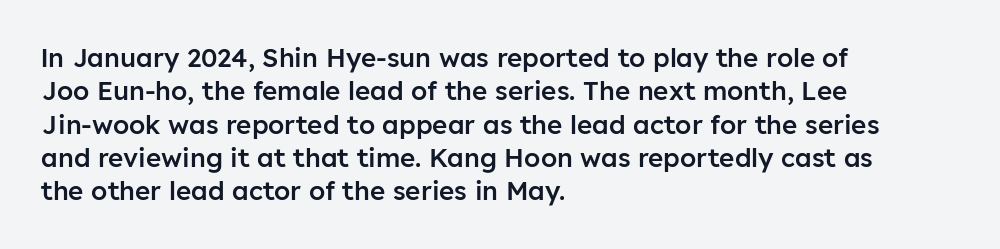
The image shows 26 px text type, upright; set left-aligned, normal line spacing (1.28x), normal letter spacing, not underlined.
